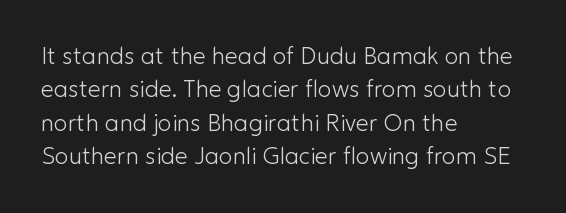
The image shows 23 px text type, upright; set left-aligned, normal line spacing (1.45x), normal letter spacing, not underlined.
